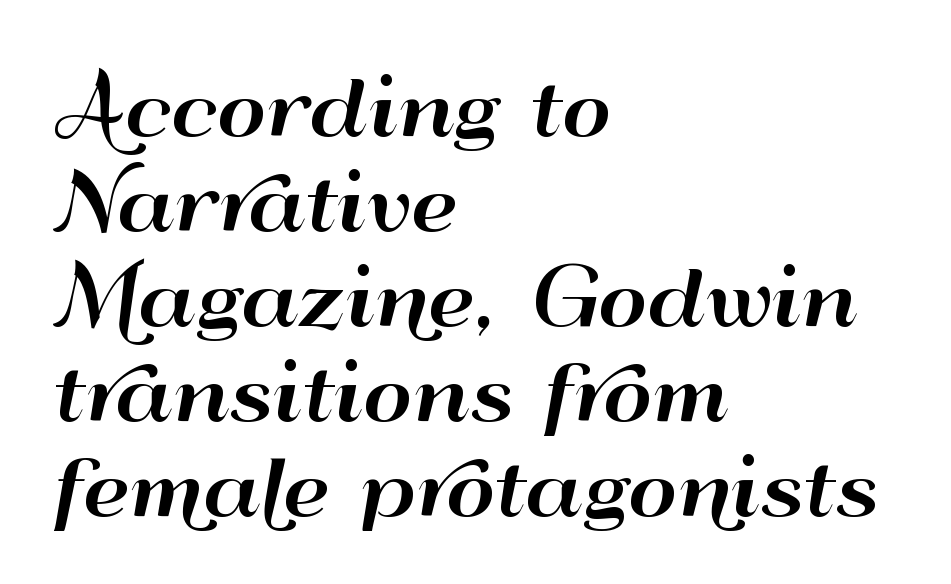
Here the designer chose a conventional face with non-uniform glyph widths. Compared with typical paragraphs, the rows here are spaced about the same. The characters display no serif detailing; their extremities are plain. This rendering leaves character spacing at its baseline value. The typesetter chose a ragged-right arrangement here.
